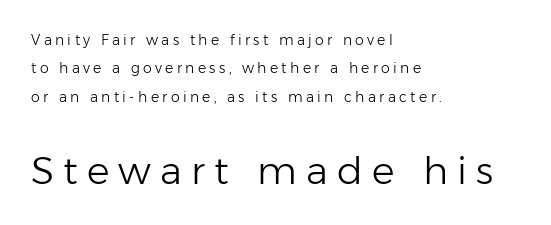
Note the varied advance widths — an 'i' is clearly narrower than an 'm'. These lines were composed using upright roman letters. Ink coverage per letter is moderate at most. One glance says open: line gaps are wider than usual. Letters rest on an invisible, unmarked baseline.
